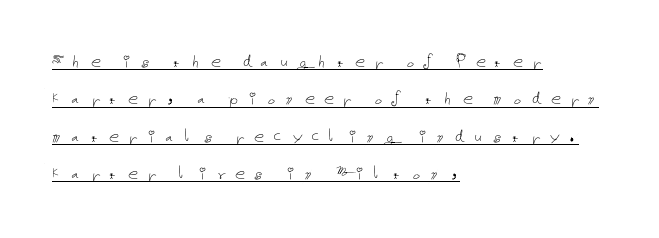
Stems here are at most as thick as an everyday book face. These lines are set flush left with a ragged right edge. The rendering inserts visible extra space after every character. Does a line run under the words? Yes, clearly. The lettering stays uniformly vertical, giving the passage a roman look.
